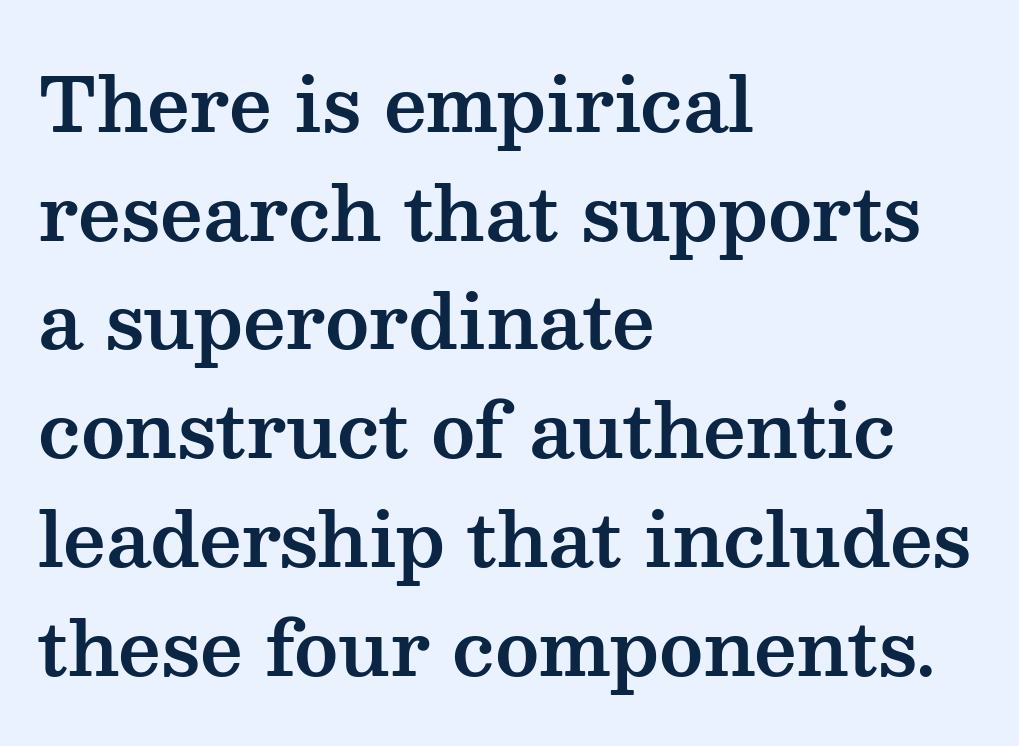
The image shows 75 px wide serif type, upright; set left-aligned, normal line spacing (1.45x), normal letter spacing, not underlined; medium stroke contrast and a medium x-height.
